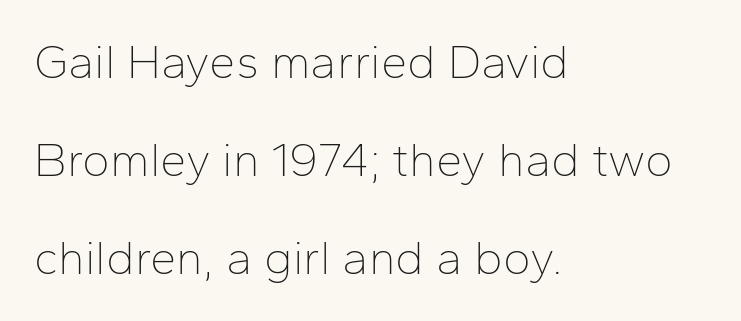
The image shows 47 px thin sans-serif type, upright; set left-aligned, loose line spacing (2.09x), normal letter spacing, not underlined; low stroke contrast and a medium x-height.
